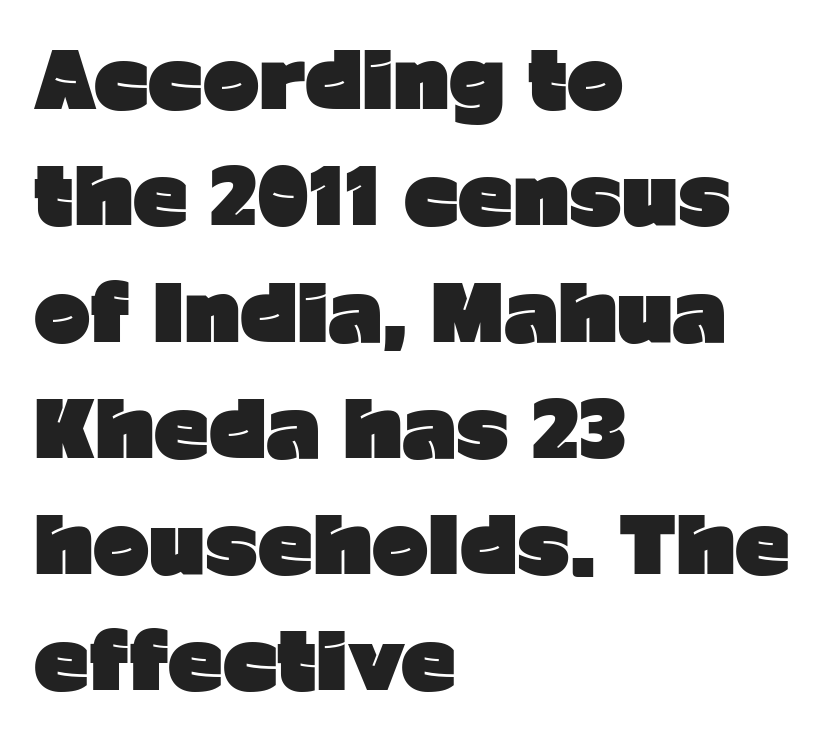
The image shows 76 px heavy sans-serif type, upright; set left-aligned, normal line spacing (1.53x), normal letter spacing, not underlined; low stroke contrast and a medium x-height.
